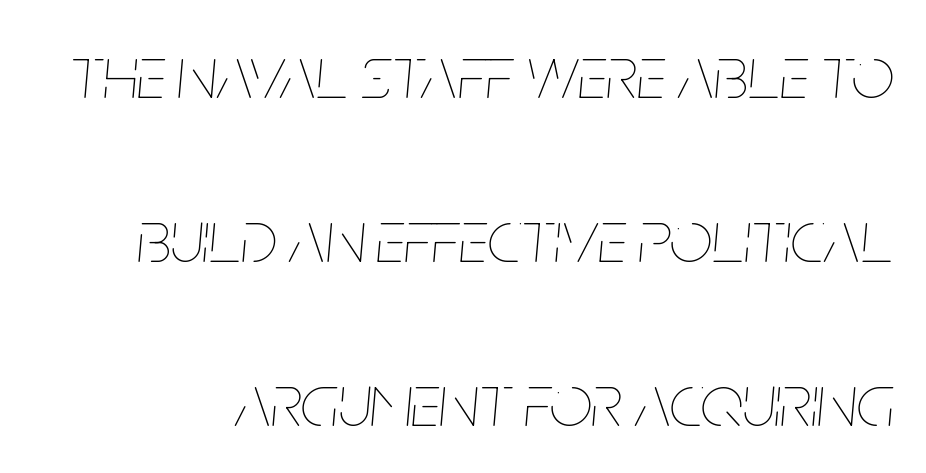
The image shows 75 px thin, condensed type, italic (leaning right); set loose line spacing (2.19x), normal letter spacing, not underlined; low stroke contrast and a large x-height.
